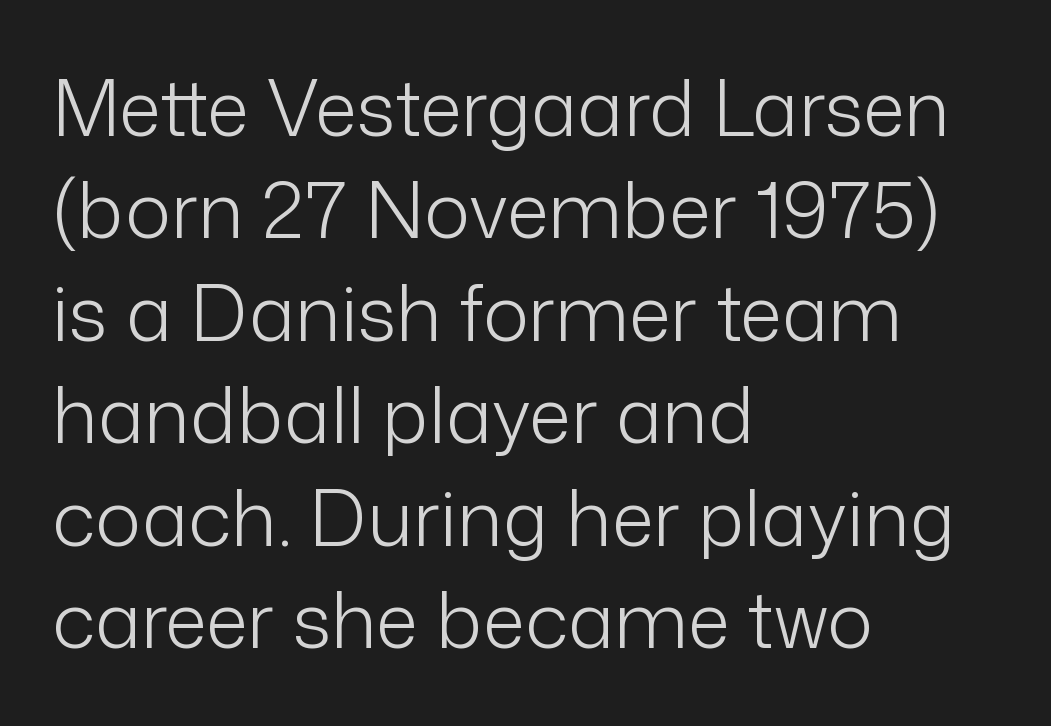
In terms of letterspacing, this is plain default setting. The passage shown is not underscored anywhere. Leading: standard. Typographically, this falls in the sans-serif category. Where is the straight margin? On the left. Compared with a typical body face, this is equally light or lighter still.
